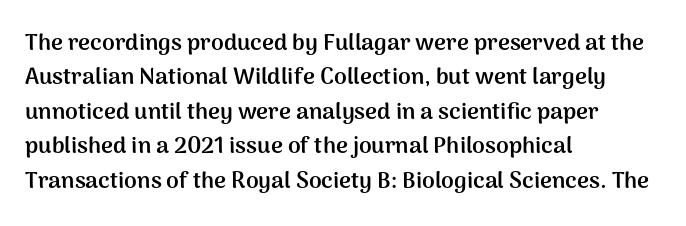
Q: Is the text bold? A: Yes.
Q: Is the text italic (slanted)? A: No, it is upright.
Q: Is the text underlined? A: No.
Q: How is the paragraph aligned? A: Left-aligned.
Q: Is the spacing between letters normal or unusually wide? A: Normal.
Q: Is the spacing between lines tight, normal or loose? A: Normal.
